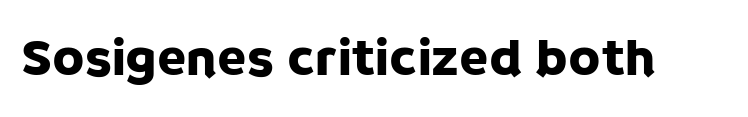
{"serif": "no", "italic": "no", "width": "normal", "stroke_contrast": "low", "x_height": "large", "monospaced": "no", "underline": "no", "letter_spacing": "normal", "letter_spacing_em": 0.0, "glyph_px": 53}
